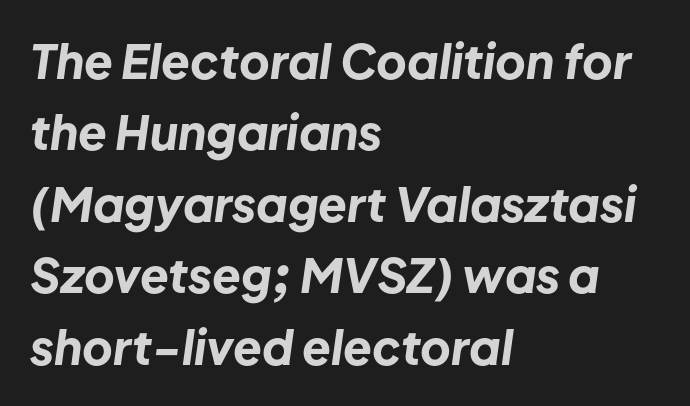
Q: Is the text bold? A: Yes.
Q: Is the text italic (slanted)? A: Yes, it leans right by about 8 degrees.
Q: Is the text underlined? A: No.
Q: How is the paragraph aligned? A: Left-aligned.
Q: Is the spacing between letters normal or unusually wide? A: Normal.
Q: Is the spacing between lines tight, normal or loose? A: Normal.
Q: Width (condensed, normal, or wide)? A: Normal.
Q: Stroke contrast? A: Low.
Q: x-height? A: Medium.
Q: Monospaced? A: No.
